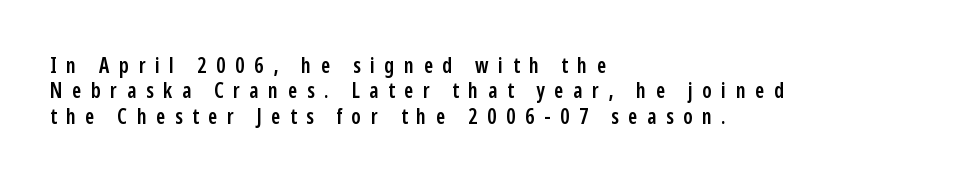
The image shows 21 px text type, upright; set left-aligned, line spacing 1.21x, unusually wide letter spacing (+0.46 em), not underlined.
